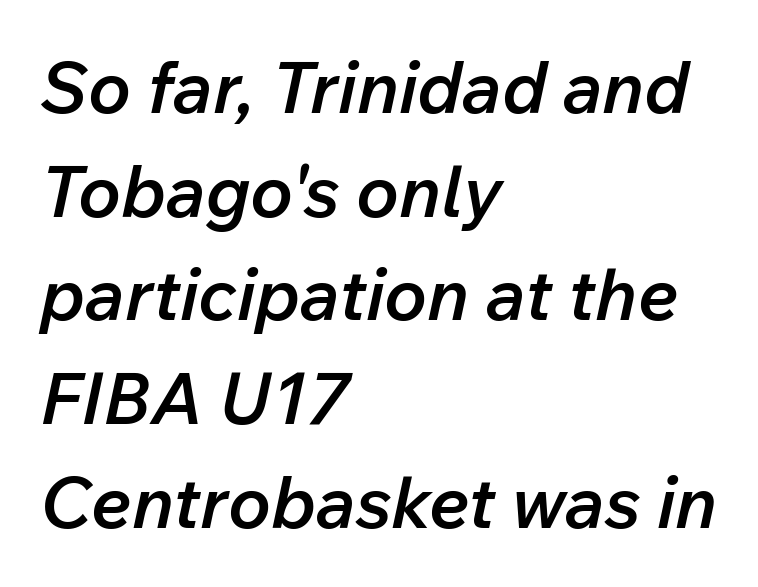
The image shows 72 px semibold type, italic (leaning right); set left-aligned, normal line spacing (1.44x), normal letter spacing, not underlined; low stroke contrast and a medium x-height.
